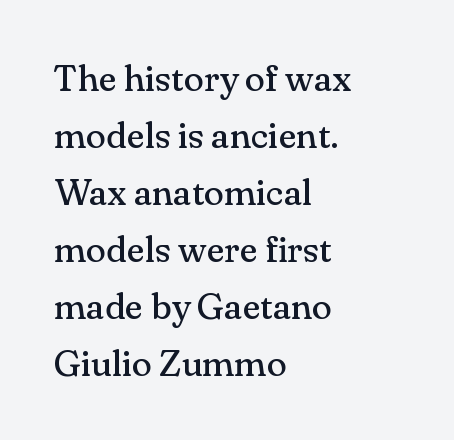
The image shows 37 px regular-weight serif type, upright; set left-aligned, normal line spacing (1.54x), normal letter spacing, not underlined; medium stroke contrast and a small x-height.
